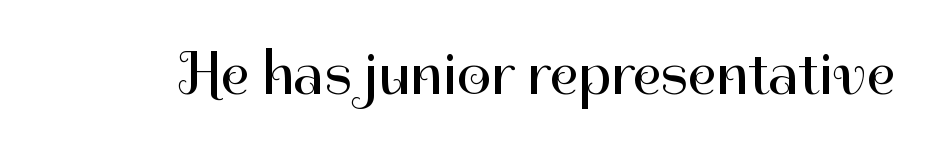
The horizontal fit of the characters is conventional and even. I'd call this a sans setting — the letters go barefoot. You can tell it's not italic because the verticals are truly vertical. The space directly below the letters is spotless. The rendering uses natural spacing where letterforms have individual widths. Stroke thickness stays within the range of a standard reading face or lighter.
